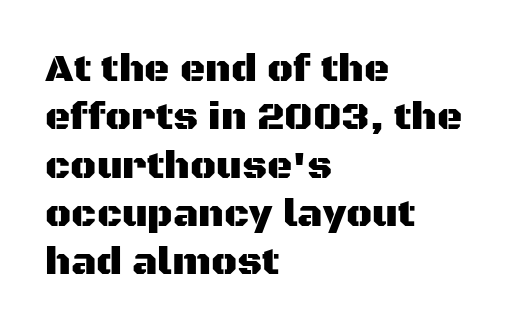
{"serif": "no", "italic": "no", "width": "normal", "stroke_contrast": "medium", "x_height": "large", "monospaced": "no", "underline": "no", "align": "left", "line_spacing_ratio": 1.24, "letter_spacing": "normal", "letter_spacing_em": 0.0, "glyph_px": 39}
